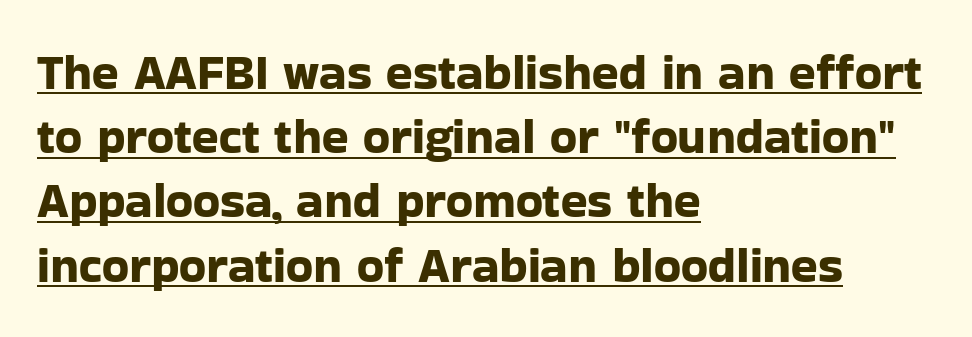
This sample uses a sans-serif face. The face used here is proportionally spaced, like ordinary book or web type. Short and long lines alike share a common starting point at left. Caption: lettering with a line underneath.
